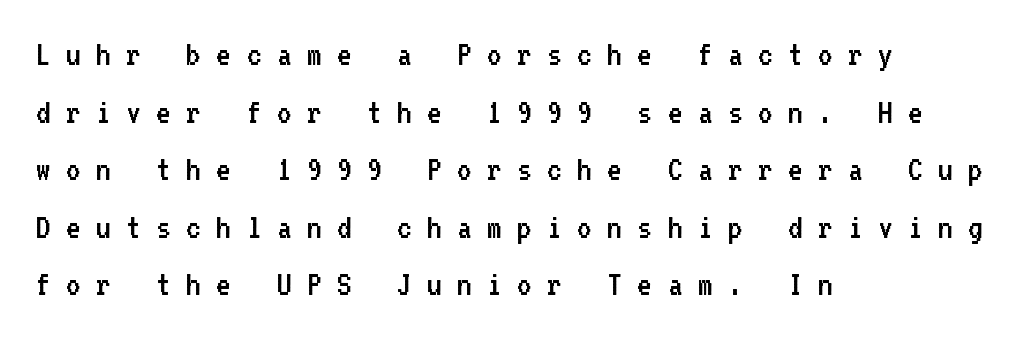
{"serif": "no", "italic": "no", "bold": "no", "weight": "regular", "width": "normal", "stroke_contrast": "low", "x_height": "medium", "monospaced": "yes", "underline": "no", "align": "left", "line_spacing": "normal", "line_spacing_ratio": 1.6, "letter_spacing": "wide", "letter_spacing_em": 0.42, "glyph_px": 36}
